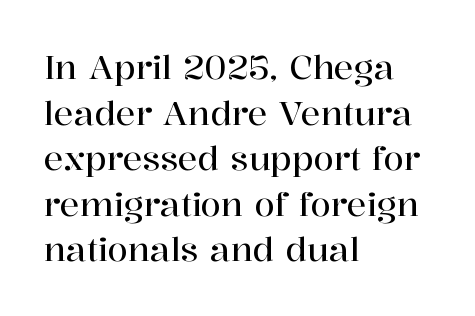
{"serif": "yes", "italic": "no", "width": "normal", "stroke_contrast": "high", "x_height": "medium", "monospaced": "no", "underline": "no", "align": "left", "line_spacing": "normal", "line_spacing_ratio": 1.38, "letter_spacing": "normal", "letter_spacing_em": 0.0, "glyph_px": 33}
